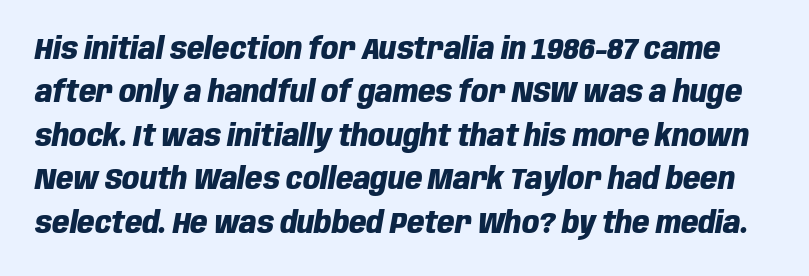
The image shows 30 px heavy, condensed type, italic (leaning right); set normal line spacing (1.45x), normal letter spacing, not underlined; low stroke contrast and a large x-height.
